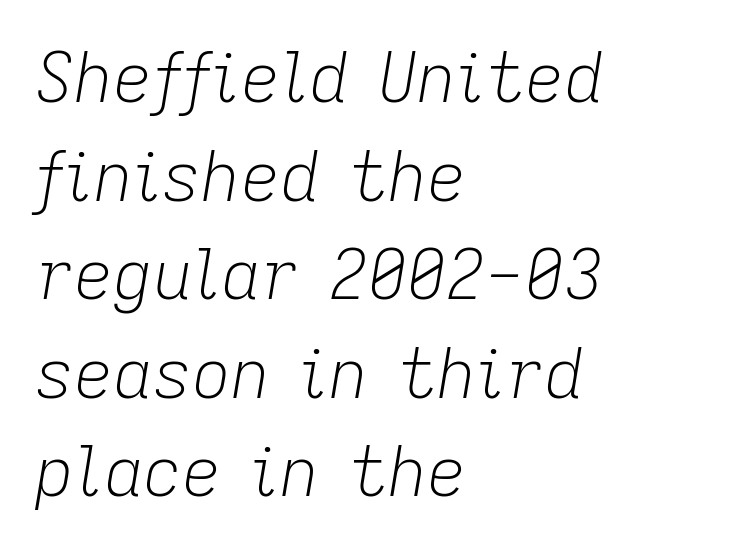
Q: Is the text bold? A: No.
Q: Is the text italic (slanted)? A: Yes, it leans right by about 9 degrees.
Q: Is the text underlined? A: No.
Q: How is the paragraph aligned? A: Left-aligned.
Q: Is the spacing between letters normal or unusually wide? A: Normal.
Q: Is the spacing between lines tight, normal or loose? A: Normal.
Q: Width (condensed, normal, or wide)? A: Normal.
Q: Stroke contrast? A: Low.
Q: x-height? A: Medium.
Q: Monospaced? A: No.
